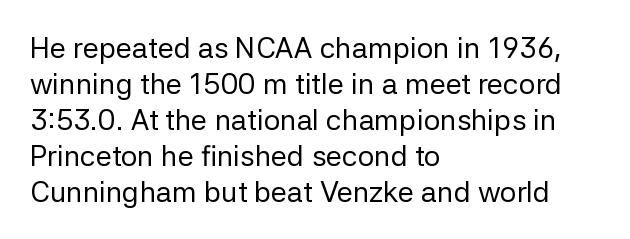
Q: Is the text bold? A: No.
Q: Is the text italic (slanted)? A: No, it is upright.
Q: Is the typeface a serif or a sans-serif typeface? A: Sans-serif.
Q: Is the text underlined? A: No.
Q: How is the paragraph aligned? A: Left-aligned.
Q: Is the spacing between letters normal or unusually wide? A: Normal.
Q: Width (condensed, normal, or wide)? A: Normal.
Q: Stroke contrast? A: Low.
Q: x-height? A: Medium.
Q: Monospaced? A: No.
